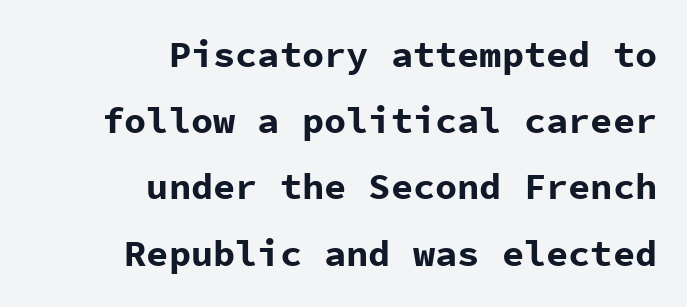
{"serif": "no", "italic": "no", "bold": "yes", "weight": "bold", "width": "normal", "stroke_contrast": "low", "x_height": "medium", "monospaced": "yes", "underline": "no", "align": "right", "line_spacing_ratio": 1.79, "letter_spacing": "normal", "letter_spacing_em": 0.0, "glyph_px": 37}
